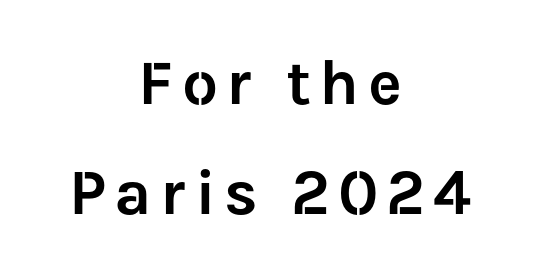
The image shows 64 px sans-serif type, upright; set centered, line spacing 1.72x, not underlined; low stroke contrast and a medium x-height.
